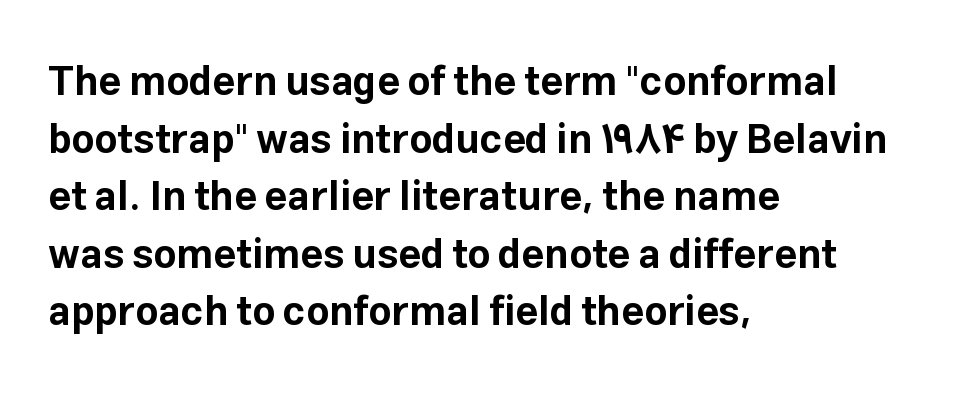
The image shows 40 px bold sans-serif type, upright; set left-aligned, normal line spacing (1.44x), normal letter spacing, not underlined; low stroke contrast and a medium x-height.
